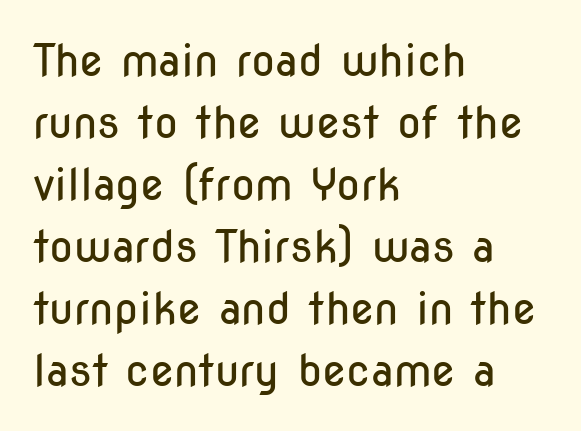
The baseline area is clear. You could call the tracking neutral — neither tight nor loose. No chunkiness to these letters — they're not bold. You can tell from the bare stems that sans-serif type was used. These lines stack with their left ends in a neat column.
